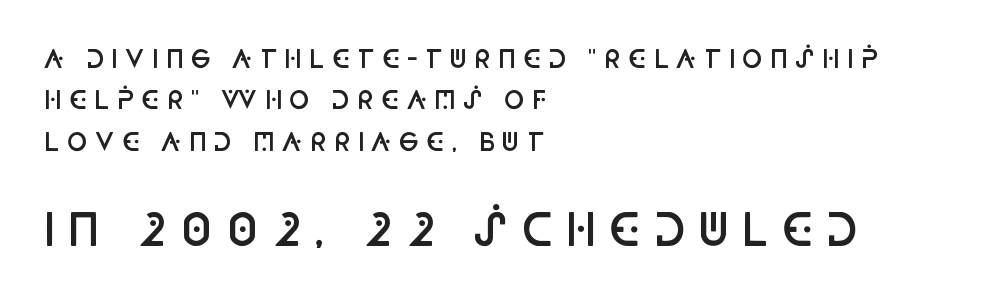
The image shows 44 px semibold, condensed sans-serif type, upright; set left-aligned, normal line spacing (1.66x), unusually wide letter spacing (+0.26 em), not underlined; the second (bottom) block is 1.76x larger; low stroke contrast and a large x-height.
